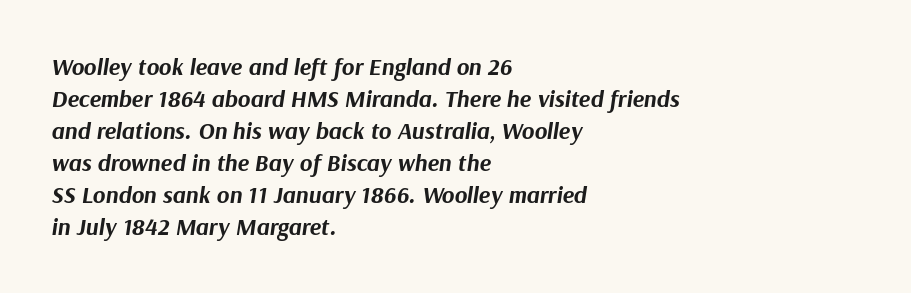
Q: Is the text bold? A: Yes.
Q: Is the text italic (slanted)? A: Yes, it leans right by about 9 degrees.
Q: Is the text underlined? A: No.
Q: How is the paragraph aligned? A: Left-aligned.
Q: Is the spacing between letters normal or unusually wide? A: Normal.
Q: Is the spacing between lines tight, normal or loose? A: Normal.
